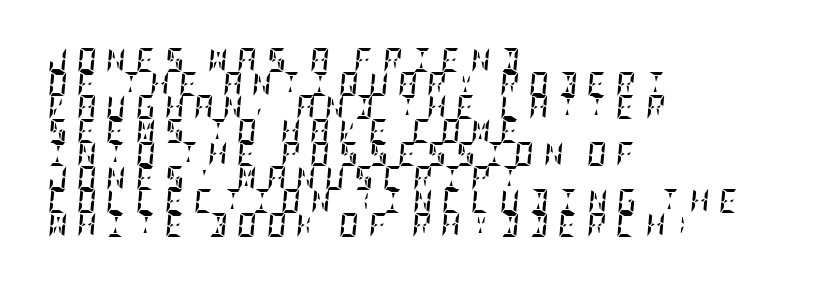
{"italic": "yes", "lean": "right", "slant_degrees": 5, "bold": "yes", "underline": "no", "align": "left", "line_spacing": "tight", "line_spacing_ratio": 0.98, "letter_spacing": "wide", "letter_spacing_em": 0.4, "glyph_px": 24}
